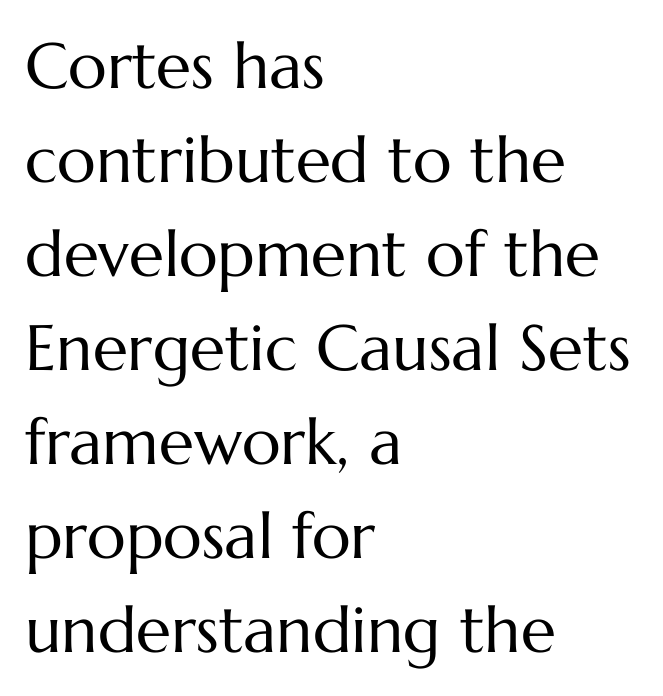
Line starts are locked; line ends wander. Every stem runs plumb, perpendicular to the baseline. Any mark beneath the type? The region is blank. Varying glyph widths throughout — classic text-font behaviour. The rendering keeps characters at their native spacing. Horizontal bands of white between lines are of average thickness.
